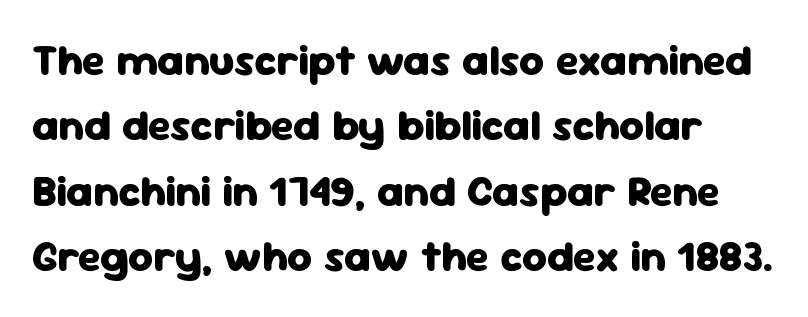
Q: Is the text bold? A: Yes.
Q: Is the text italic (slanted)? A: No, it is upright.
Q: Is the typeface a serif or a sans-serif typeface? A: Sans-serif.
Q: Is the text underlined? A: No.
Q: Is the spacing between letters normal or unusually wide? A: Normal.
Q: Is the spacing between lines tight, normal or loose? A: Normal.
Q: Width (condensed, normal, or wide)? A: Normal.
Q: Stroke contrast? A: Low.
Q: x-height? A: Medium.
Q: Monospaced? A: No.
